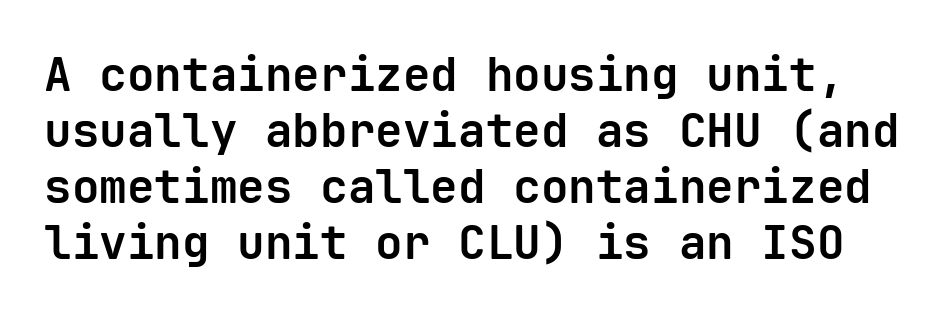
The image shows 46 px bold sans-serif type, upright, monospaced; set line spacing 1.22x, normal letter spacing, not underlined; low stroke contrast and a medium x-height.
